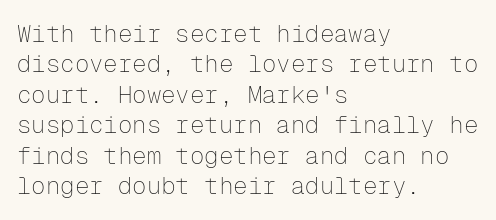
The image shows 24 px text type, upright; set left-aligned, normal line spacing (1.27x), normal letter spacing, not underlined.
